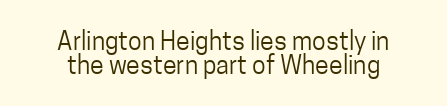
Q: Is the text bold? A: No.
Q: Is the text italic (slanted)? A: No, it is upright.
Q: Is the text underlined? A: No.
Q: How is the paragraph aligned? A: Centered.
Q: Is the spacing between letters normal or unusually wide? A: Normal.
Q: Is the spacing between lines tight, normal or loose? A: Tight.
